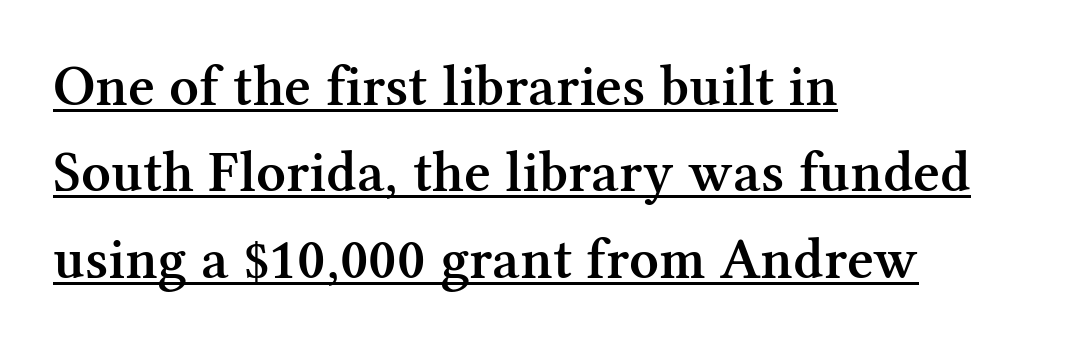
The image shows 58 px semibold serif type, upright; set left-aligned, normal line spacing (1.49x), normal letter spacing, underlined; medium stroke contrast and a medium x-height.
